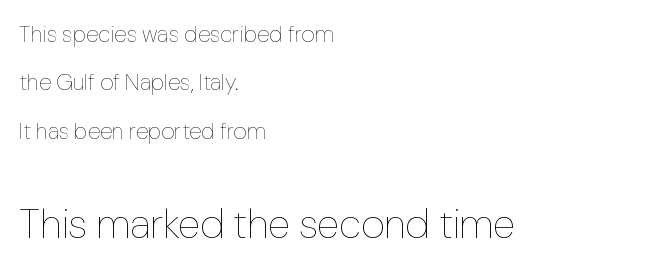
The image shows 41 px thin type, upright; set left-aligned, loose line spacing (2.1x), normal letter spacing, not underlined; the second (bottom) block is 1.78x larger; low stroke contrast and a medium x-height.
